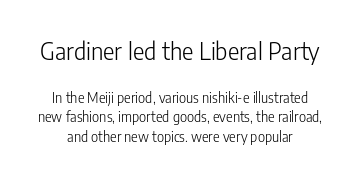
The image shows 24 px text type, upright; set centered, normal line spacing (1.4x), normal letter spacing, not underlined; the first (top) block is 1.71x larger.
